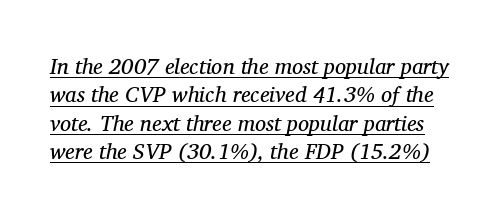
No extra tracking has been applied to these lines. Horizontal bands of white between lines are of average thickness. Counters stay open thanks to moderate or lighter strokes. The string is rendered with underlining switched on.
